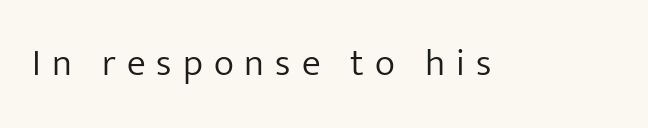
The image shows 38 px light sans-serif type, upright; set unusually wide letter spacing (+0.29 em), not underlined; low stroke contrast and a medium x-height.
